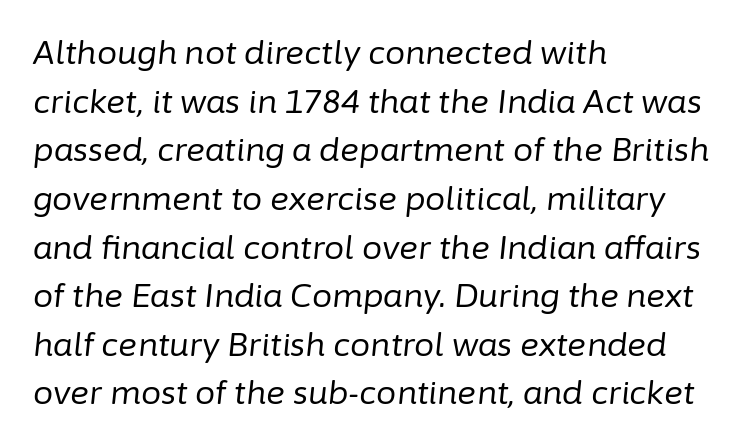
Reading down the block, your eye returns to a fixed left position each line. Successive baselines arrive at the customary interval. Has an underline been added? It has not. The gaps between neighbouring characters are ordinary and unremarkable. Do the characters align in a grid? No, the font is proportional. There's an unmistakable incline to the writing here.
